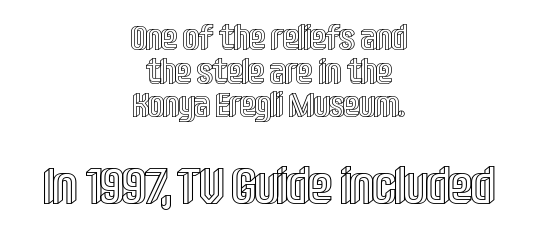
Descenders are the only things crossing below the line. Style check: upright. The rag falls on both sides of this text block equally. A student would notice the bottom passage is typeset larger than what precedes it.
